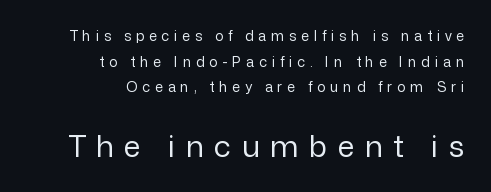
Q: Is the text bold? A: No.
Q: Is the text italic (slanted)? A: No, it is upright.
Q: Is the typeface a serif or a sans-serif typeface? A: Sans-serif.
Q: Is the text underlined? A: No.
Q: How is the paragraph aligned? A: Right-aligned.
Q: Is the spacing between letters normal or unusually wide? A: Unusually wide.
Q: Which block of text is set in a larger size, the first (top) or the second (bottom)? A: The second (bottom) one.
Q: Width (condensed, normal, or wide)? A: Normal.
Q: Stroke contrast? A: Low.
Q: x-height? A: Medium.
Q: Monospaced? A: No.
